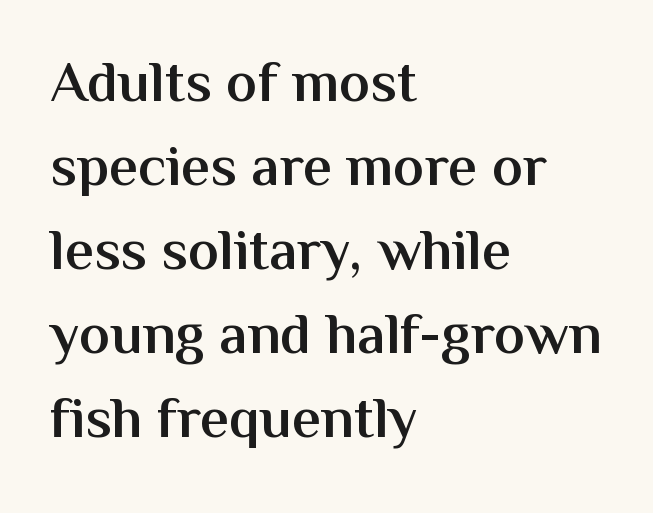
{"serif": "no", "italic": "no", "bold": "semi", "weight": "semibold", "width": "normal", "stroke_contrast": "medium", "x_height": "medium", "monospaced": "no", "underline": "no", "align": "left", "line_spacing": "normal", "line_spacing_ratio": 1.45, "letter_spacing": "normal", "letter_spacing_em": 0.0, "glyph_px": 58}
